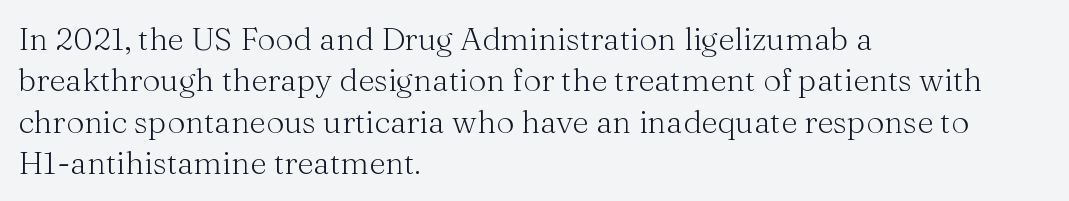
{"serif": "yes", "italic": "no", "bold": "no", "weight": "light", "width": "normal", "stroke_contrast": "medium", "x_height": "medium", "monospaced": "no", "underline": "no", "align": "left", "line_spacing": "normal", "line_spacing_ratio": 1.29, "letter_spacing": "normal", "letter_spacing_em": 0.0, "glyph_px": 32}
